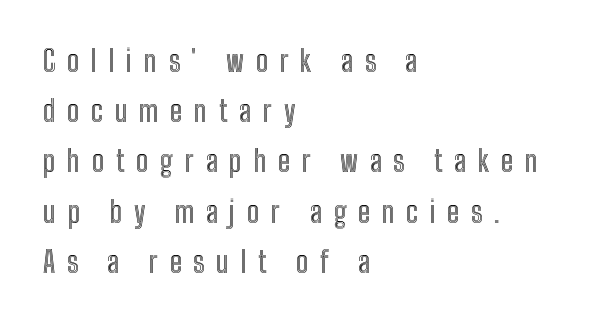
{"italic": "no", "width": "condensed", "x_height": "medium", "monospaced": "no", "underline": "no", "align": "left", "line_spacing_ratio": 1.73, "letter_spacing": "wide", "letter_spacing_em": 0.4, "glyph_px": 29}
